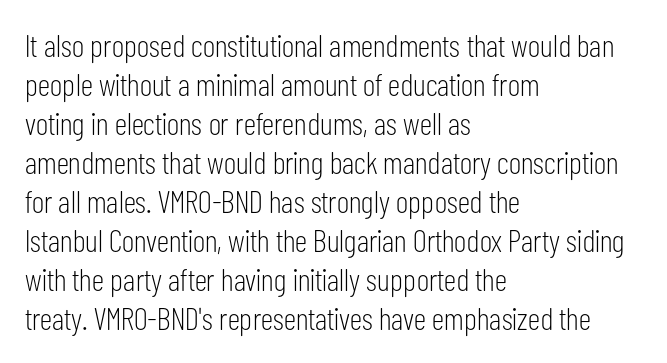
Q: Is the text bold? A: No.
Q: Is the text italic (slanted)? A: No, it is upright.
Q: Is the typeface a serif or a sans-serif typeface? A: Sans-serif.
Q: Is the text underlined? A: No.
Q: How is the paragraph aligned? A: Left-aligned.
Q: Is the spacing between letters normal or unusually wide? A: Normal.
Q: Width (condensed, normal, or wide)? A: Condensed.
Q: Stroke contrast? A: Low.
Q: x-height? A: Medium.
Q: Monospaced? A: No.
